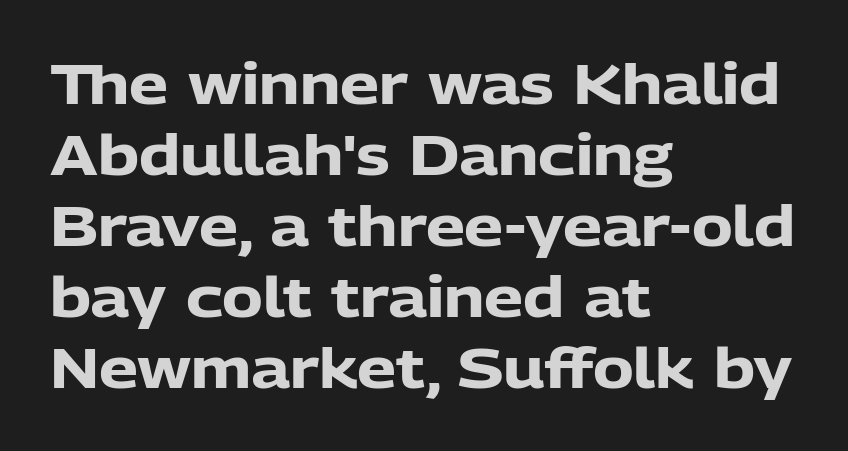
Successive baselines arrive at the customary interval. Heft: maximum for text — a bold. A roman cut, with each character standing at attention. These lines stack with their left ends in a neat column. Looks like regular typesetting: each glyph gets only the width it needs.
